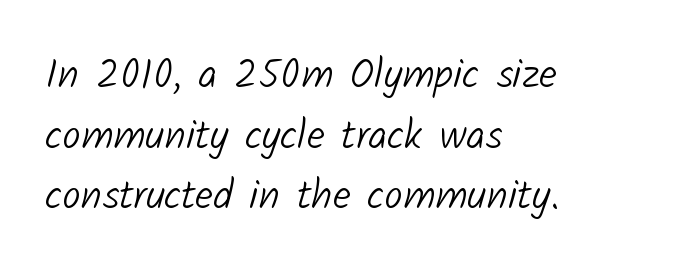
Q: Is the text bold? A: No.
Q: Is the typeface a serif or a sans-serif typeface? A: Sans-serif.
Q: Is the text underlined? A: No.
Q: How is the paragraph aligned? A: Left-aligned.
Q: Is the spacing between letters normal or unusually wide? A: Normal.
Q: Is the spacing between lines tight, normal or loose? A: Normal.
Q: Width (condensed, normal, or wide)? A: Normal.
Q: Stroke contrast? A: Low.
Q: x-height? A: Medium.
Q: Monospaced? A: No.
